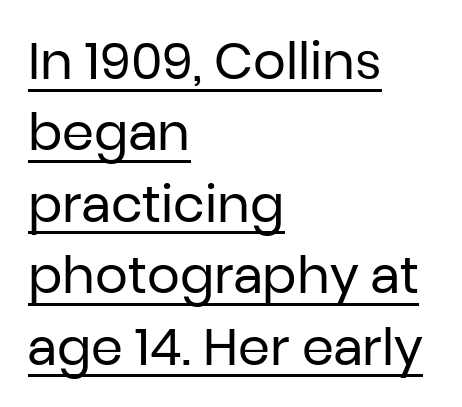
The image shows 51 px regular-weight sans-serif type, upright; set left-aligned, normal line spacing (1.4x), normal letter spacing, underlined; low stroke contrast and a medium x-height.
